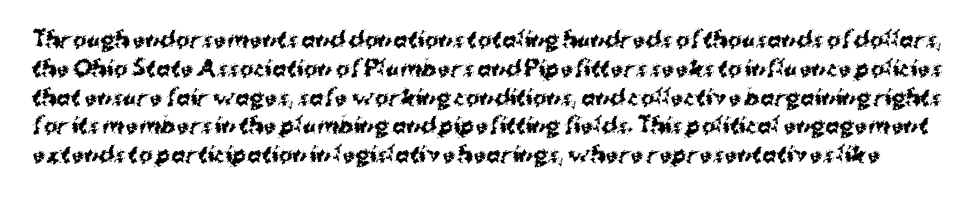
The image shows 21 px bold type; set normal line spacing (1.37x), normal letter spacing, not underlined.
